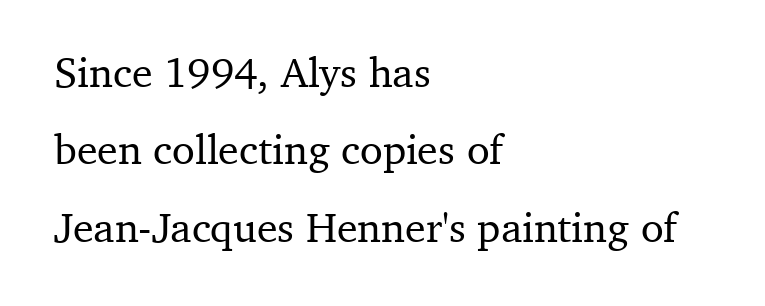
Q: Is the text italic (slanted)? A: No, it is upright.
Q: Is the typeface a serif or a sans-serif typeface? A: Serif.
Q: Is the text underlined? A: No.
Q: How is the paragraph aligned? A: Left-aligned.
Q: Is the spacing between letters normal or unusually wide? A: Normal.
Q: Width (condensed, normal, or wide)? A: Normal.
Q: Stroke contrast? A: Medium.
Q: x-height? A: Medium.
Q: Monospaced? A: No.
